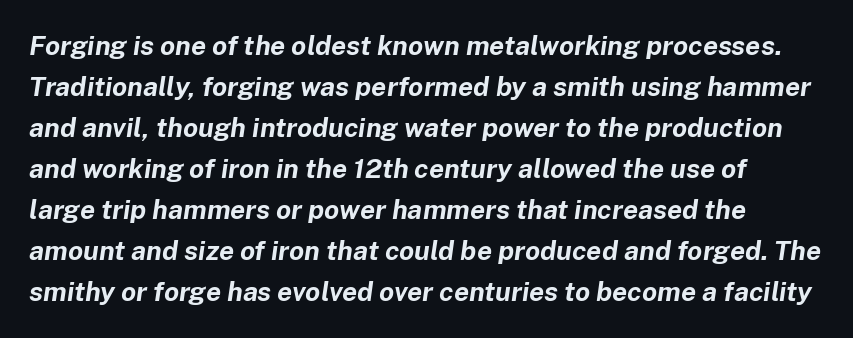
Q: Is the text bold? A: Yes.
Q: Is the text italic (slanted)? A: Yes, it leans right by about 8 degrees.
Q: Is the text underlined? A: No.
Q: Is the spacing between letters normal or unusually wide? A: Normal.
Q: Is the spacing between lines tight, normal or loose? A: Normal.
